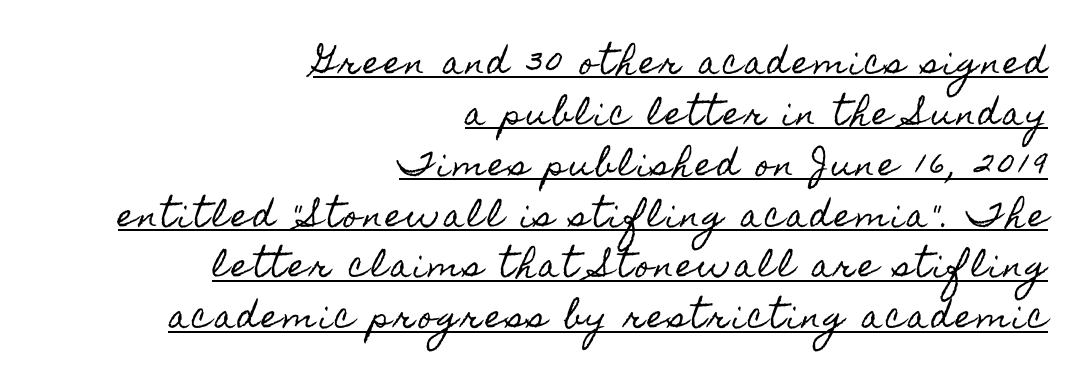
Q: Is the text italic (slanted)? A: Yes.
Q: Is the text underlined? A: Yes.
Q: How is the paragraph aligned? A: Right-aligned.
Q: Is the spacing between lines tight, normal or loose? A: Normal.
Q: Width (condensed, normal, or wide)? A: Condensed.
Q: x-height? A: Small.
Q: Monospaced? A: No.
